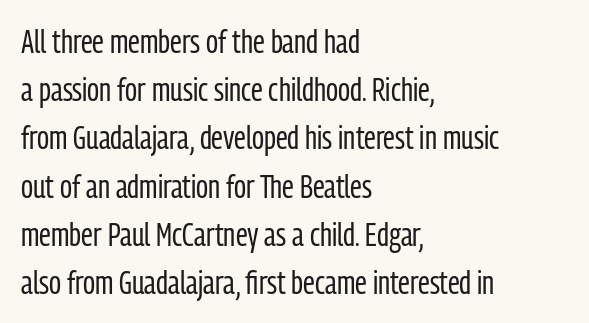
In CSS terms this would be text-align: left. The type sits square on the baseline with zero lean. Varying glyph widths throughout — classic text-font behaviour. The words here are not underlined. Regarding leading, the lines here are spaced in the standard way.
